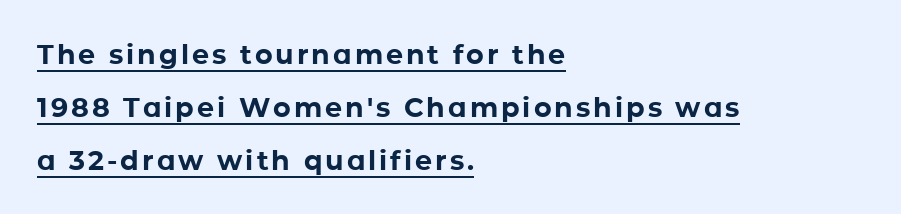
Q: Is the text bold? A: Yes.
Q: Is the text italic (slanted)? A: No, it is upright.
Q: Is the text underlined? A: Yes.
Q: How is the paragraph aligned? A: Left-aligned.
Q: Is the spacing between lines tight, normal or loose? A: Loose.
